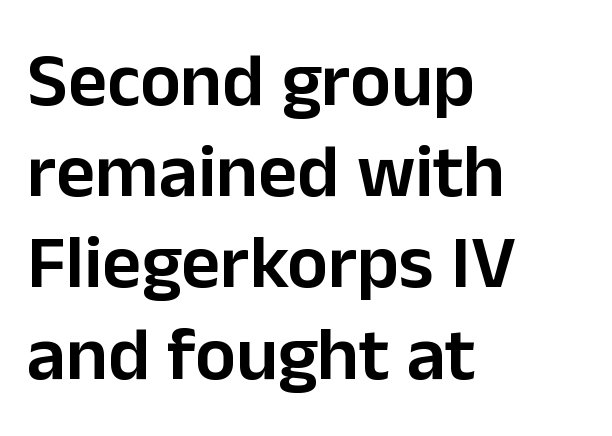
The image shows 76 px semibold sans-serif type, upright; set left-aligned, line spacing 1.2x, normal letter spacing, not underlined; low stroke contrast and a medium x-height.
